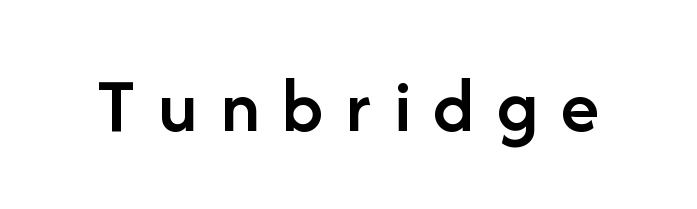
Clear beneath every line of the passage. Letter spacing: wide. Ordinary non-slanted type is in use. This is moderately heavy type, rendered in semibold. Stroke terminals: plain, sans-serif. Note the varied advance widths — an 'i' is clearly narrower than an 'm'.
